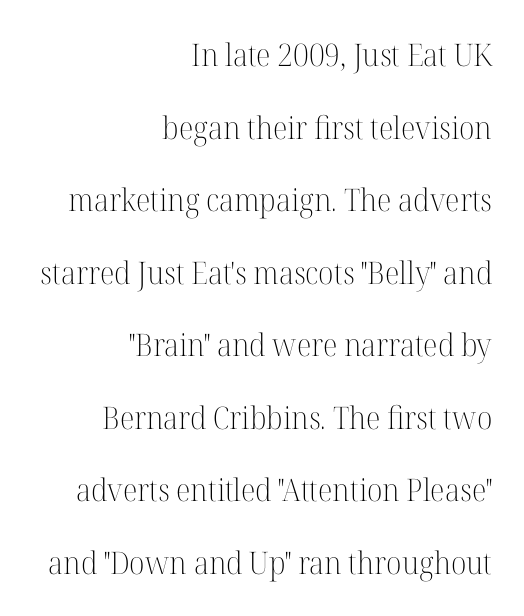
{"serif": "yes", "italic": "no", "bold": "no", "weight": "light", "width": "normal", "stroke_contrast": "high", "x_height": "medium", "monospaced": "no", "underline": "no", "align": "right", "line_spacing": "loose", "line_spacing_ratio": 2.34, "letter_spacing": "normal", "letter_spacing_em": 0.0, "glyph_px": 31}
